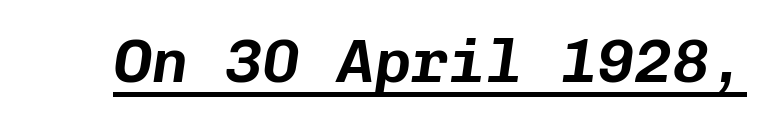
The image shows 62 px text type, italic (leaning right), monospaced; set normal letter spacing, underlined; low stroke contrast and a medium x-height.
